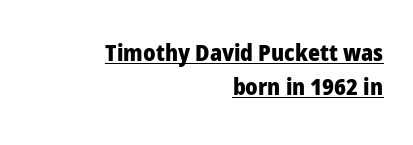
Q: Is the text bold? A: Yes.
Q: Is the text italic (slanted)? A: No, it is upright.
Q: Is the text underlined? A: Yes.
Q: How is the paragraph aligned? A: Right-aligned.
Q: Is the spacing between letters normal or unusually wide? A: Normal.
Q: Is the spacing between lines tight, normal or loose? A: Normal.
